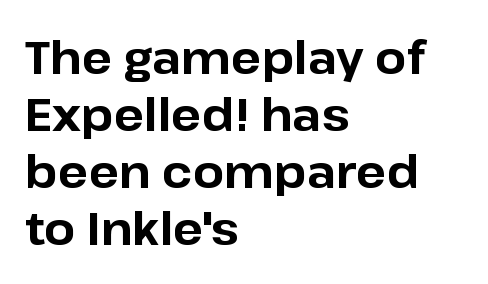
The image shows 45 px bold sans-serif type, upright; set left-aligned, normal line spacing (1.27x), normal letter spacing, not underlined; low stroke contrast and a medium x-height.
